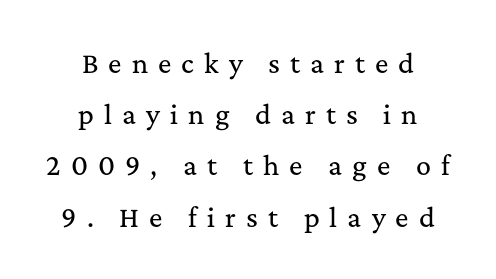
Q: Is the text italic (slanted)? A: No, it is upright.
Q: Is the text underlined? A: No.
Q: How is the paragraph aligned? A: Centered.
Q: Is the spacing between letters normal or unusually wide? A: Unusually wide.
Q: Is the spacing between lines tight, normal or loose? A: Loose.
